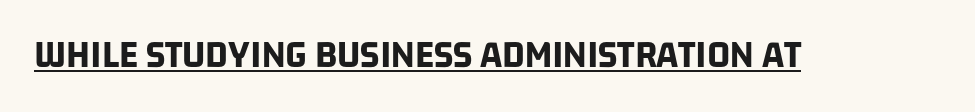
Q: Is the text bold? A: Yes.
Q: Is the typeface a serif or a sans-serif typeface? A: Sans-serif.
Q: Is the text underlined? A: Yes.
Q: Is the spacing between letters normal or unusually wide? A: Normal.
Q: Width (condensed, normal, or wide)? A: Condensed.
Q: Stroke contrast? A: Low.
Q: x-height? A: Large.
Q: Monospaced? A: No.
